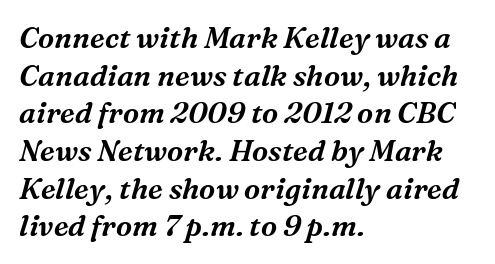
{"serif": "yes", "italic": "yes", "lean": "right", "slant_degrees": 16, "width": "normal", "stroke_contrast": "medium", "x_height": "medium", "monospaced": "no", "underline": "no", "align": "left", "line_spacing": "normal", "line_spacing_ratio": 1.3, "letter_spacing": "normal", "letter_spacing_em": 0.0, "glyph_px": 29}
